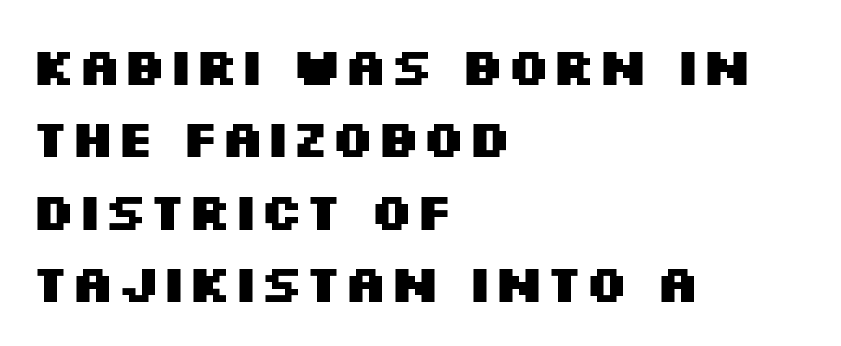
The image shows 52 px heavy, wide sans-serif type, upright; set left-aligned, normal line spacing (1.39x), normal letter spacing, not underlined; medium stroke contrast and a large x-height.
